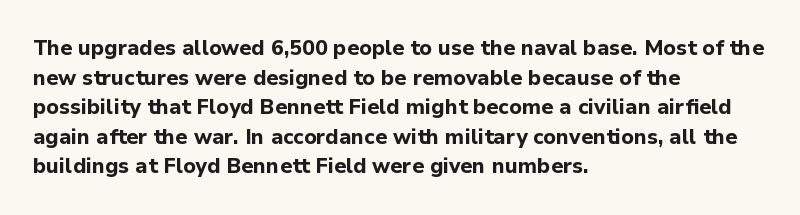
The vertical gap from one line to the next is medium. Beneath every word, the page is bare. Nothing unusual about the tracking: characters are spaced as the font intends. Its strokes are broad and dark, the hallmark of bold type. This sample uses an upright cut, with every glyph sitting square on the baseline. If you drew a ruler down the left edge, every line would touch it.
